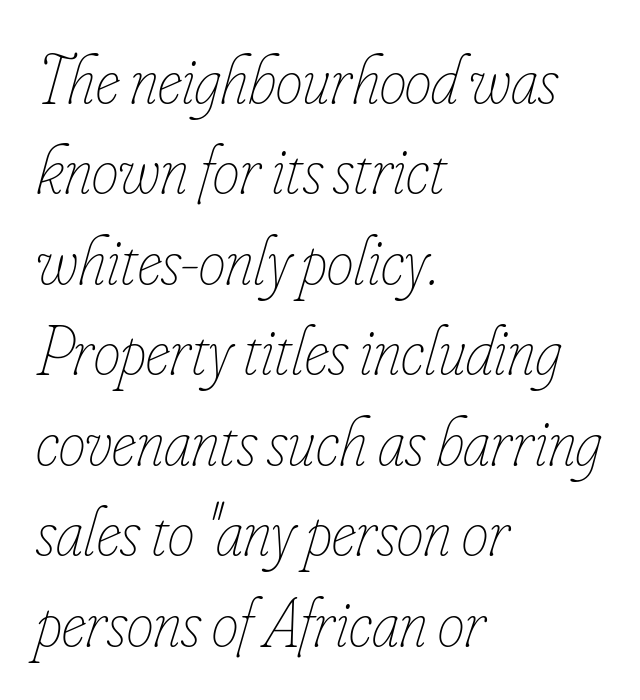
The block of text has a typical density, with ordinary space between rows. How are the letters spaced? Ordinarily, with no added tracking. Underline: absent. There's an unmistakable incline to the writing here. Compared with a centered layout, this one pins lines to the left instead. Stem width sits at or under what a default text font uses.
